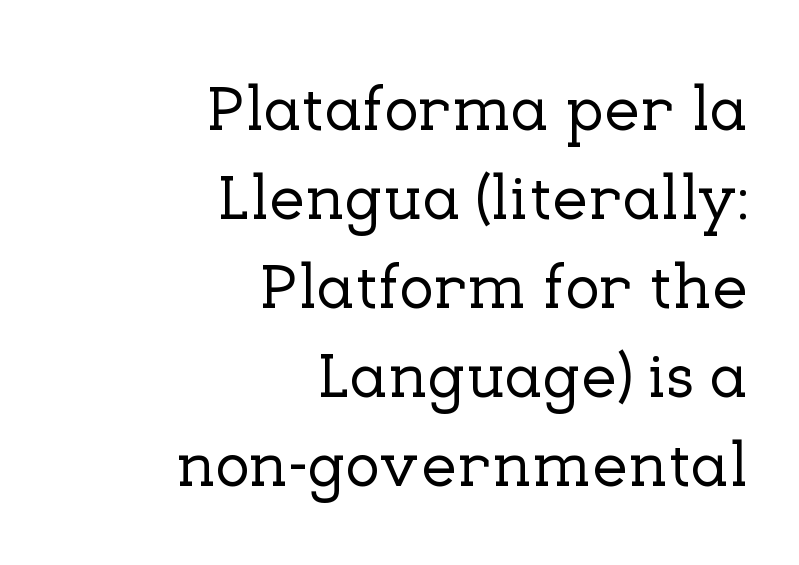
Q: Is the text italic (slanted)? A: No, it is upright.
Q: Is the typeface a serif or a sans-serif typeface? A: Serif.
Q: Is the text underlined? A: No.
Q: How is the paragraph aligned? A: Right-aligned.
Q: Is the spacing between letters normal or unusually wide? A: Normal.
Q: Is the spacing between lines tight, normal or loose? A: Normal.
Q: Width (condensed, normal, or wide)? A: Normal.
Q: Stroke contrast? A: Low.
Q: x-height? A: Medium.
Q: Monospaced? A: No.
